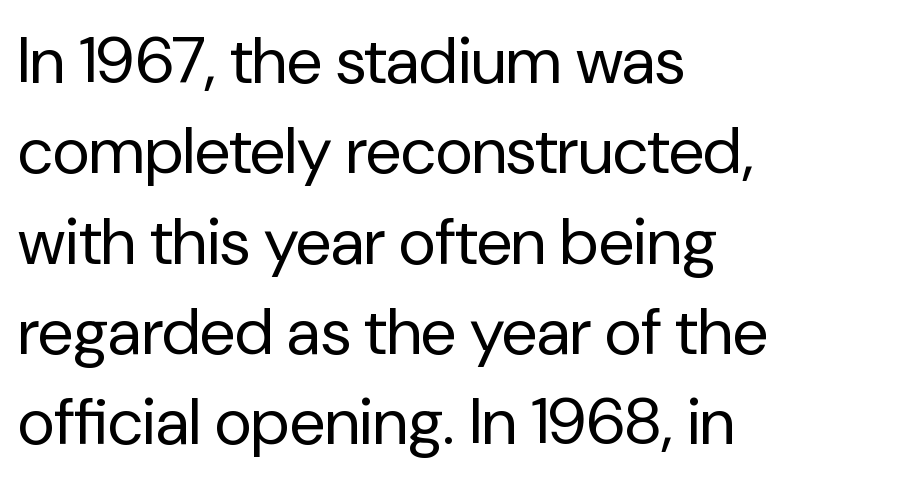
{"serif": "no", "italic": "no", "bold": "no", "weight": "regular", "width": "normal", "stroke_contrast": "low", "x_height": "medium", "monospaced": "no", "underline": "no", "align": "left", "line_spacing": "normal", "line_spacing_ratio": 1.39, "letter_spacing": "normal", "letter_spacing_em": 0.0, "glyph_px": 65}
